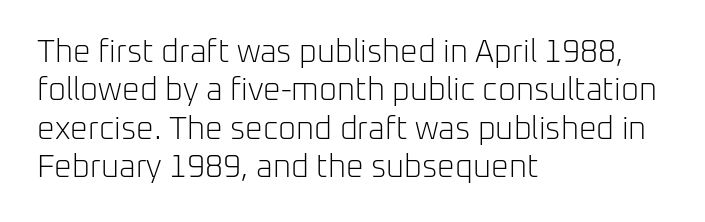
Q: Is the text bold? A: No.
Q: Is the text italic (slanted)? A: No, it is upright.
Q: Is the typeface a serif or a sans-serif typeface? A: Sans-serif.
Q: Is the text underlined? A: No.
Q: How is the paragraph aligned? A: Left-aligned.
Q: Is the spacing between letters normal or unusually wide? A: Normal.
Q: Width (condensed, normal, or wide)? A: Normal.
Q: Stroke contrast? A: Low.
Q: x-height? A: Medium.
Q: Monospaced? A: No.
